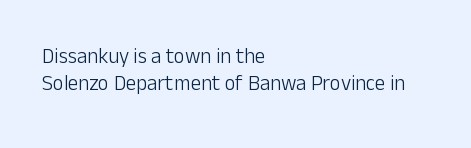
Q: Is the text bold? A: No.
Q: Is the text italic (slanted)? A: No, it is upright.
Q: Is the text underlined? A: No.
Q: How is the paragraph aligned? A: Left-aligned.
Q: Is the spacing between letters normal or unusually wide? A: Normal.
Q: Is the spacing between lines tight, normal or loose? A: Normal.
